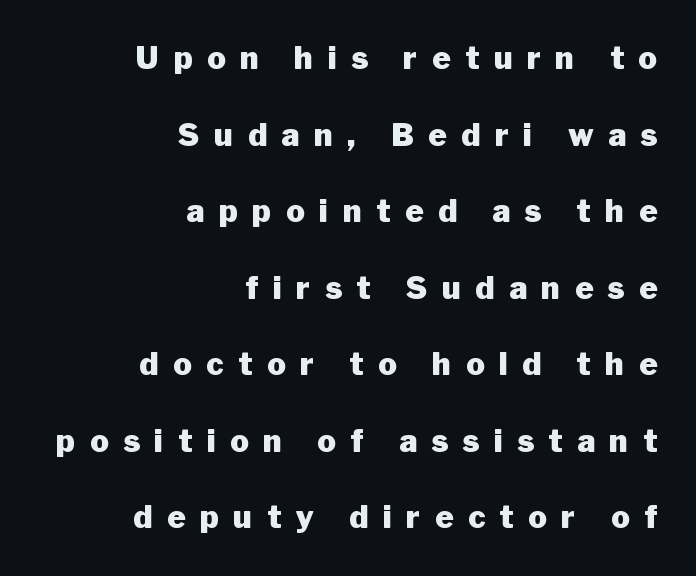
The image shows 31 px heavy sans-serif type, upright; set right-aligned, loose line spacing (2.47x), unusually wide letter spacing (+0.47 em), not underlined; low stroke contrast and a medium x-height.
